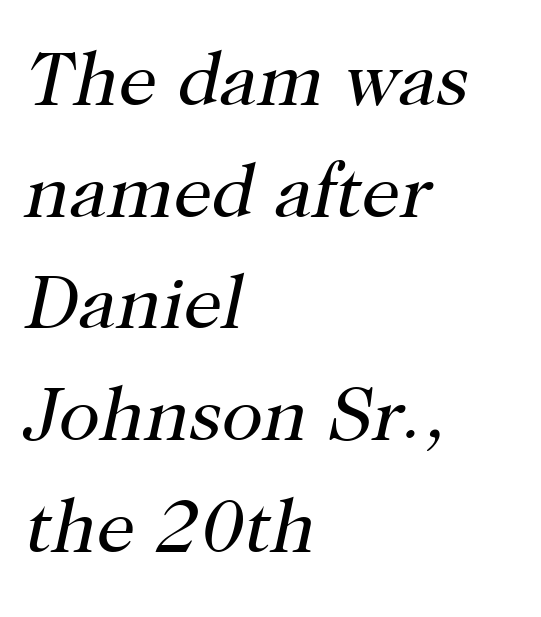
This rendering leaves character spacing at its baseline value. No letter is thick-stroked: the sample isn't bold. Leading: standard. Think of a printed novel: that variable character pitch is what you see here. Type style note: has serifs. Short and long lines alike share a common starting point at left.
